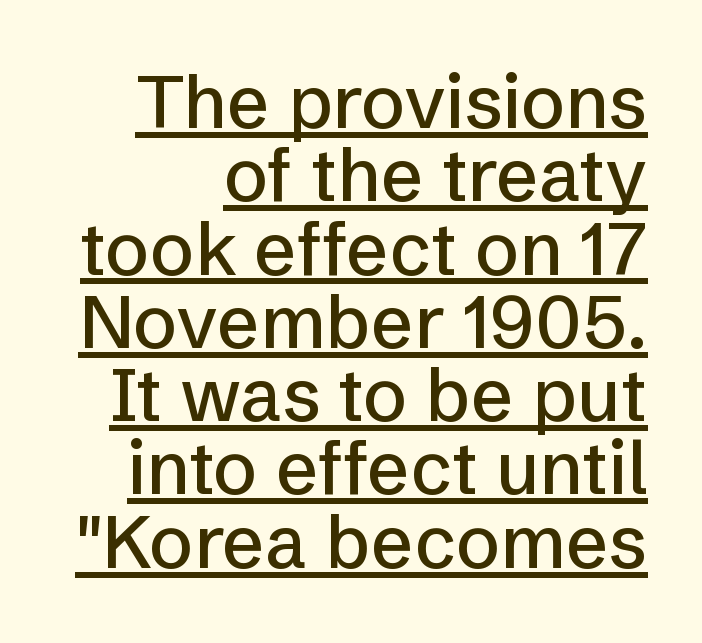
{"serif": "no", "italic": "no", "width": "normal", "stroke_contrast": "low", "x_height": "medium", "monospaced": "no", "underline": "yes", "align": "right", "line_spacing": "tight", "line_spacing_ratio": 0.99, "letter_spacing": "normal", "letter_spacing_em": 0.0, "glyph_px": 74}
